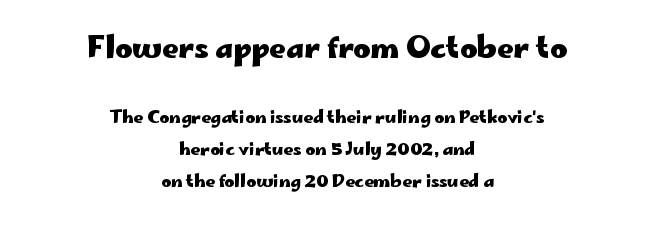
{"serif": "no", "italic": "no", "bold": "yes", "weight": "heavy", "width": "wide", "stroke_contrast": "low", "x_height": "small", "monospaced": "no", "underline": "no", "align": "center", "line_spacing_ratio": 1.89, "letter_spacing": "normal", "letter_spacing_em": 0.0, "larger_block": "first", "size_ratio": 1.71, "glyph_px": 29}
